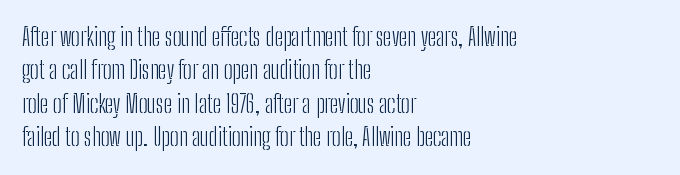
Q: Is the text bold? A: No.
Q: Is the text italic (slanted)? A: No, it is upright.
Q: Is the text underlined? A: No.
Q: How is the paragraph aligned? A: Left-aligned.
Q: Is the spacing between letters normal or unusually wide? A: Normal.
Q: Is the spacing between lines tight, normal or loose? A: Normal.
